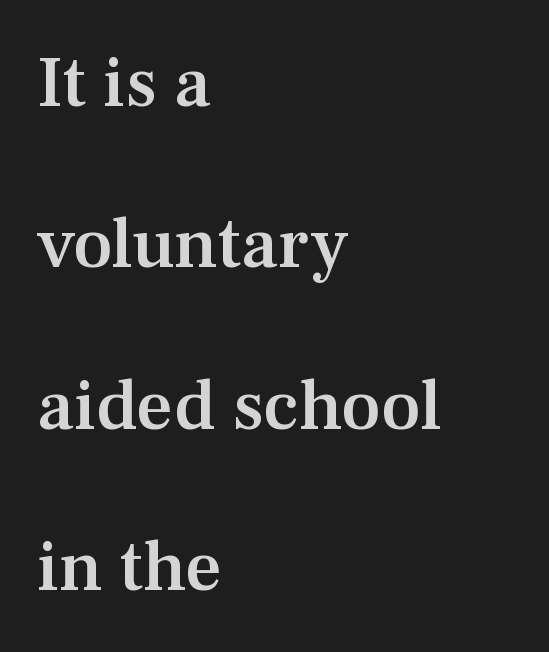
The image shows 72 px semibold serif type, upright; set left-aligned, loose line spacing (2.24x), normal letter spacing, not underlined; medium stroke contrast and a medium x-height.
